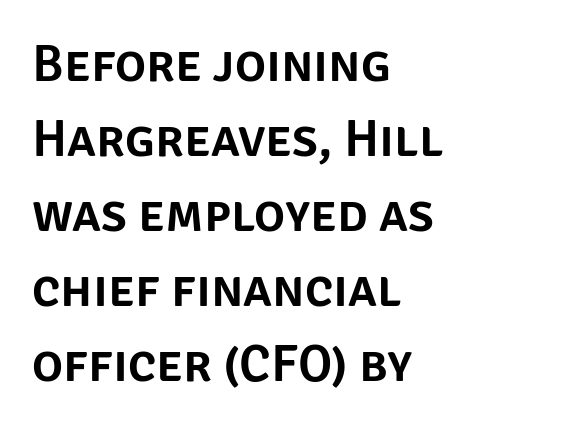
{"serif": "no", "italic": "no", "width": "normal", "stroke_contrast": "low", "x_height": "large", "monospaced": "no", "underline": "no", "align": "left", "line_spacing": "normal", "line_spacing_ratio": 1.44, "letter_spacing": "normal", "letter_spacing_em": 0.0, "glyph_px": 52}
